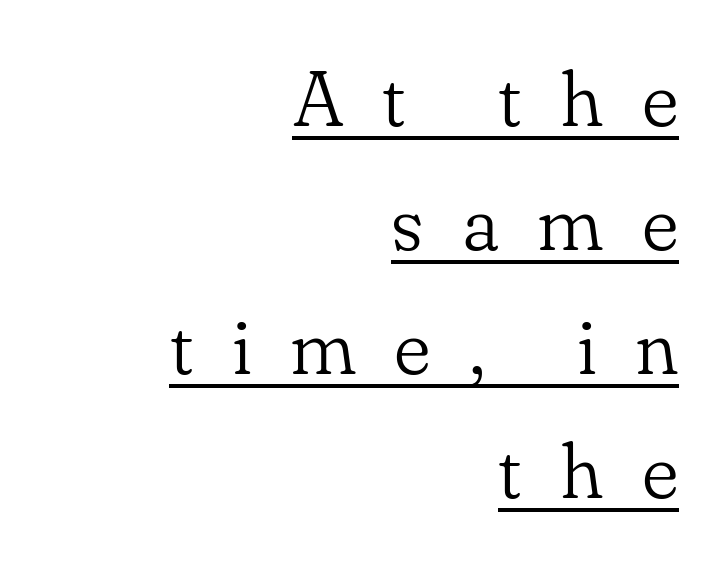
Q: Is the text bold? A: No.
Q: Is the text italic (slanted)? A: No, it is upright.
Q: Is the typeface a serif or a sans-serif typeface? A: Serif.
Q: Is the text underlined? A: Yes.
Q: How is the paragraph aligned? A: Right-aligned.
Q: Is the spacing between letters normal or unusually wide? A: Unusually wide.
Q: Is the spacing between lines tight, normal or loose? A: Normal.
Q: Width (condensed, normal, or wide)? A: Normal.
Q: Stroke contrast? A: Low.
Q: x-height? A: Small.
Q: Monospaced? A: No.
